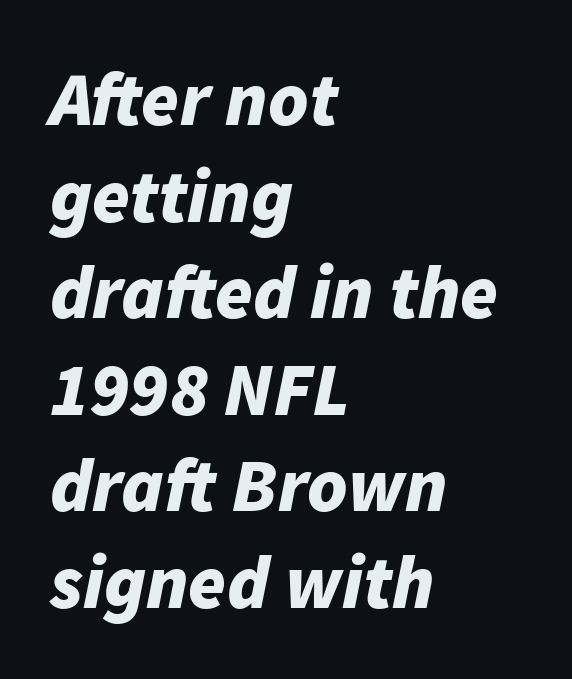
The image shows 76 px bold type, italic (leaning right); set left-aligned, normal line spacing (1.27x), normal letter spacing, not underlined; low stroke contrast and a medium x-height.
